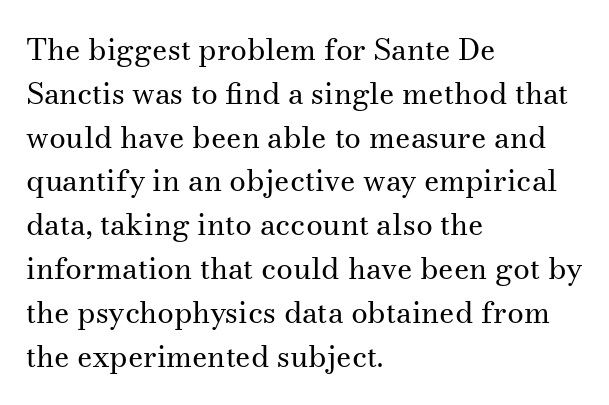
{"serif": "yes", "italic": "no", "bold": "no", "weight": "regular", "width": "normal", "stroke_contrast": "medium", "x_height": "small", "monospaced": "no", "underline": "no", "align": "left", "line_spacing": "normal", "line_spacing_ratio": 1.46, "letter_spacing": "normal", "letter_spacing_em": 0.0, "glyph_px": 30}
